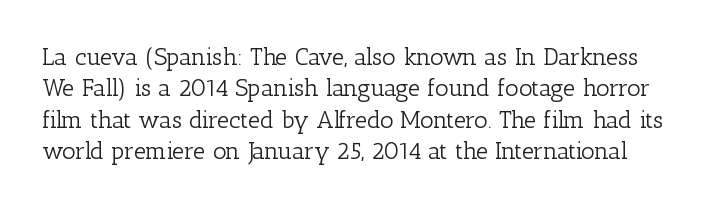
Q: Is the text bold? A: No.
Q: Is the text italic (slanted)? A: No, it is upright.
Q: Is the text underlined? A: No.
Q: Is the spacing between letters normal or unusually wide? A: Normal.
Q: Is the spacing between lines tight, normal or loose? A: Normal.
